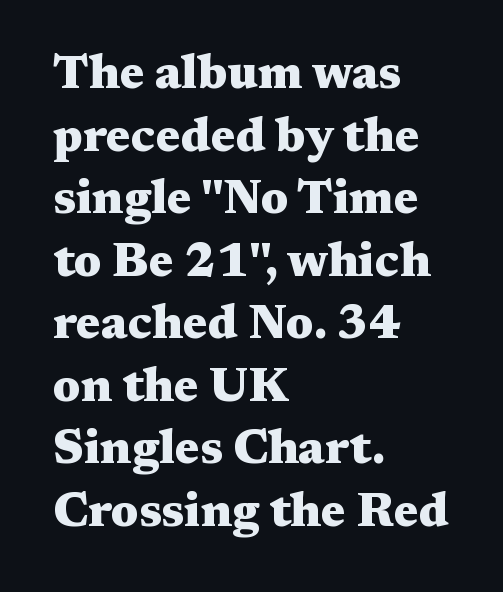
{"serif": "yes", "italic": "no", "bold": "yes", "weight": "heavy", "width": "wide", "stroke_contrast": "medium", "x_height": "medium", "monospaced": "no", "underline": "no", "align": "left", "line_spacing": "normal", "line_spacing_ratio": 1.33, "letter_spacing": "normal", "letter_spacing_em": 0.0, "glyph_px": 47}
